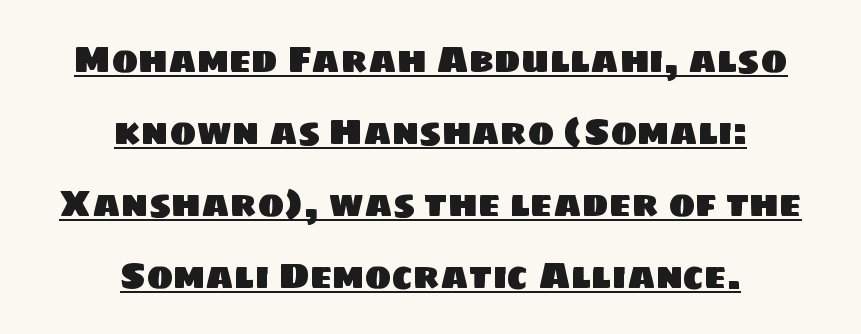
Observe the absence of serifs on each vertical stroke in this sample. Character widths vary here, with narrow letters taking less room than wide ones. Glyph-to-glyph distance matches everyday printed text. The lines in this sample share a center point and differ in where they start and stop.
